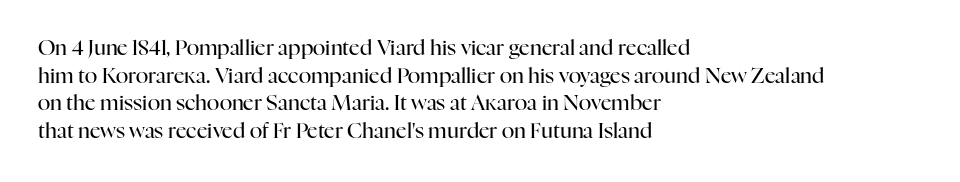
Q: Is the text bold? A: No.
Q: Is the text italic (slanted)? A: No, it is upright.
Q: Is the text underlined? A: No.
Q: How is the paragraph aligned? A: Left-aligned.
Q: Is the spacing between letters normal or unusually wide? A: Normal.
Q: Is the spacing between lines tight, normal or loose? A: Normal.
